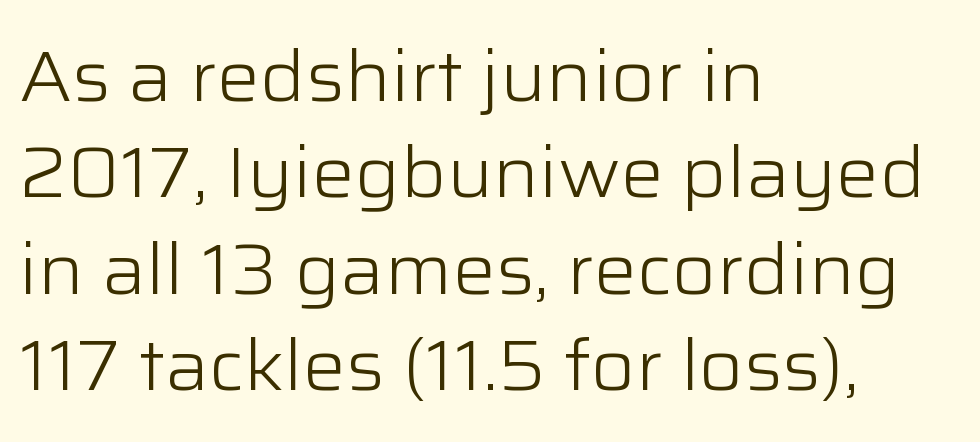
The image shows 72 px light sans-serif type, upright; set left-aligned, normal line spacing (1.34x), normal letter spacing, not underlined; low stroke contrast and a medium x-height.
